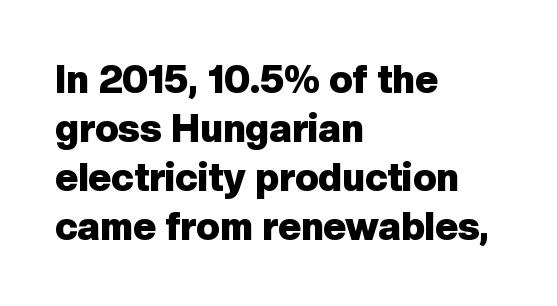
Q: Is the text bold? A: Yes.
Q: Is the text italic (slanted)? A: No, it is upright.
Q: Is the typeface a serif or a sans-serif typeface? A: Sans-serif.
Q: Is the text underlined? A: No.
Q: How is the paragraph aligned? A: Left-aligned.
Q: Is the spacing between letters normal or unusually wide? A: Normal.
Q: Is the spacing between lines tight, normal or loose? A: Normal.
Q: Width (condensed, normal, or wide)? A: Normal.
Q: Stroke contrast? A: Low.
Q: x-height? A: Medium.
Q: Monospaced? A: No.
